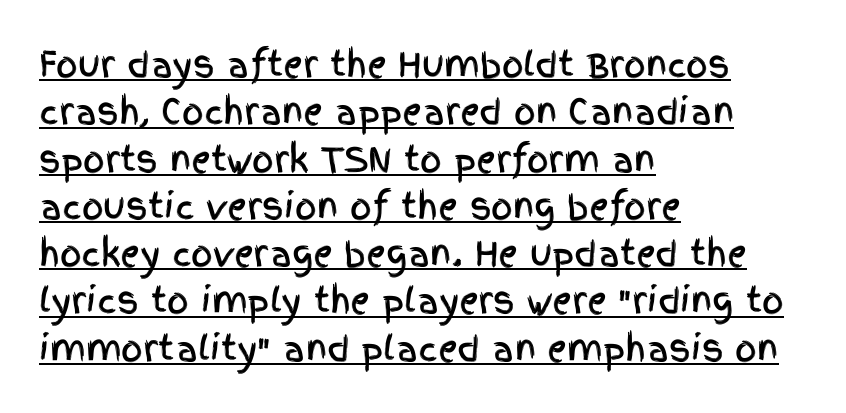
Here the glyphs are tracked normally, forming tight word shapes. The words here are underlined. These lines are rendered in a variable-pitch font. If you drew a ruler down the left edge, every line would touch it. This rendering employs a face without finishing strokes, i.e., a sans-serif. Does the lettering tilt? It doesn't — this is upright.
